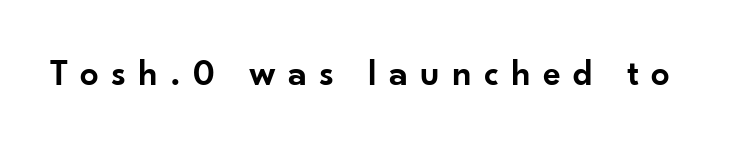
Q: Is the text bold? A: Semi-bold.
Q: Is the text italic (slanted)? A: No, it is upright.
Q: Is the typeface a serif or a sans-serif typeface? A: Sans-serif.
Q: Is the text underlined? A: No.
Q: Is the spacing between letters normal or unusually wide? A: Unusually wide.
Q: Width (condensed, normal, or wide)? A: Normal.
Q: Stroke contrast? A: Low.
Q: x-height? A: Small.
Q: Monospaced? A: No.
